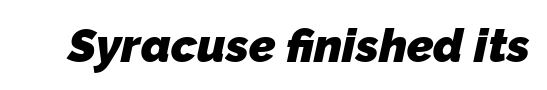
Do the characters align in a grid? No, the font is proportional. Glance below the letters and you will spot only blank space. This sample uses a sans-serif face. Plenty of ink on the page — the face is bold. Caption: standard tracking, unaltered.
